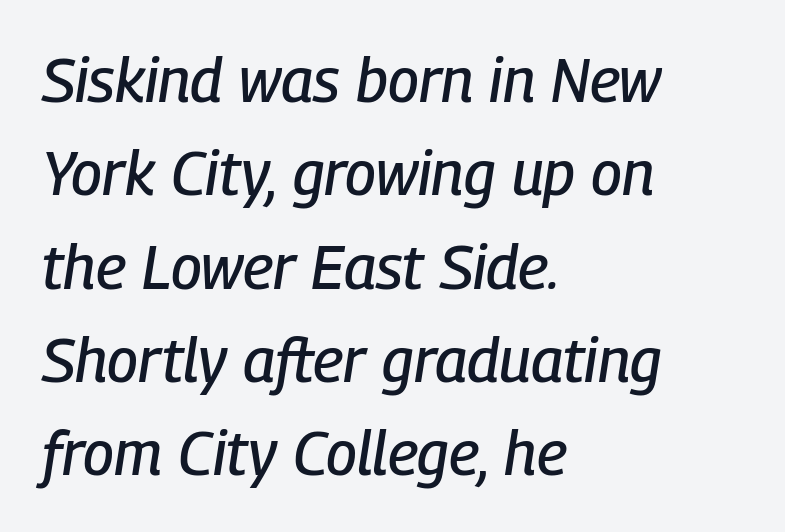
Q: Is the text italic (slanted)? A: Yes, it leans right by about 9 degrees.
Q: Is the text underlined? A: No.
Q: How is the paragraph aligned? A: Left-aligned.
Q: Is the spacing between letters normal or unusually wide? A: Normal.
Q: Is the spacing between lines tight, normal or loose? A: Normal.
Q: Width (condensed, normal, or wide)? A: Condensed.
Q: Stroke contrast? A: Low.
Q: x-height? A: Medium.
Q: Monospaced? A: No.
